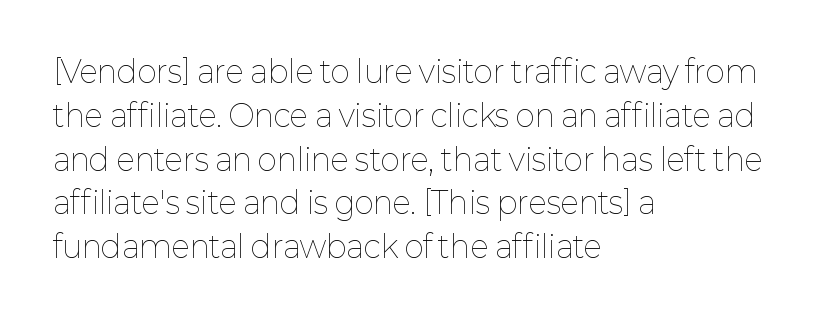
Heaviness? Minimal to ordinary, like unemphasized prose. The paragraph has a hard left edge and a soft right edge. Whoever set this chose a conventional vertical rhythm. Has an underline been added? It has not. Each letter keeps its own natural width here, so spacing adapts to shape. Is the letter spacing exaggerated? No — it looks like the ordinary default.
